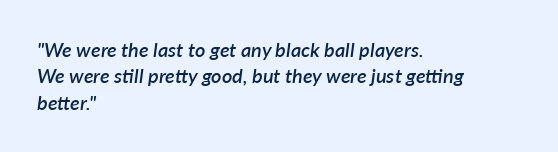
{"italic": "yes", "lean": "right", "slant_degrees": 7, "bold": "semi", "underline": "no", "align": "left", "line_spacing": "normal", "line_spacing_ratio": 1.32, "letter_spacing": "normal", "letter_spacing_em": 0.0, "glyph_px": 20}
